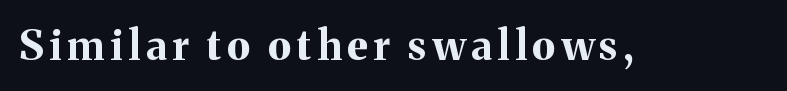
These lines carry a lot of weight — the face is fully bold. The rendering shows small feet on the letterforms — a serif design. Glance below the letters and you will spot only blank space. These lines are rendered in a variable-pitch font. Style check: upright.
